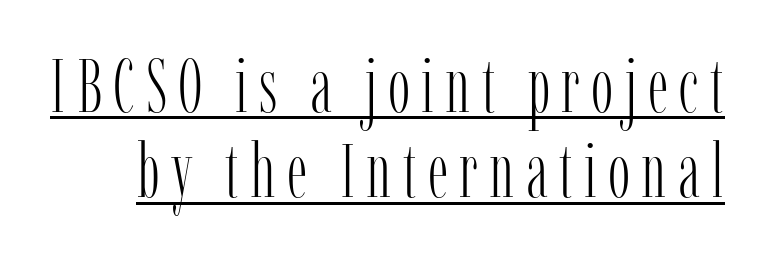
Q: Is the text bold? A: No.
Q: Is the text italic (slanted)? A: No, it is upright.
Q: Is the typeface a serif or a sans-serif typeface? A: Serif.
Q: Is the text underlined? A: Yes.
Q: Is the spacing between lines tight, normal or loose? A: Tight.
Q: Width (condensed, normal, or wide)? A: Condensed.
Q: Stroke contrast? A: Low.
Q: x-height? A: Medium.
Q: Monospaced? A: No.
